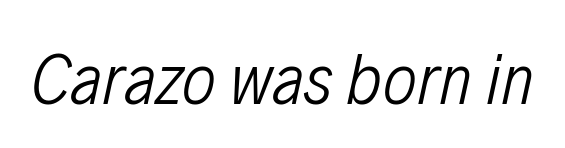
The image shows 73 px light, condensed type, italic (leaning right); set normal letter spacing, not underlined; low stroke contrast and a medium x-height.
